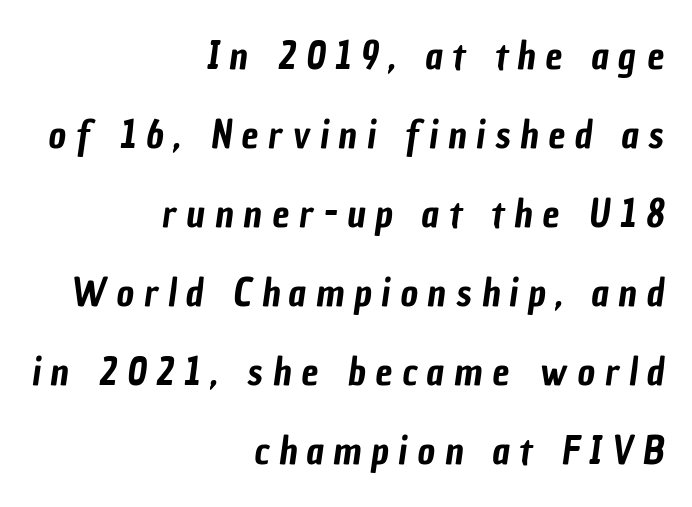
{"serif": "no", "width": "condensed", "stroke_contrast": "low", "x_height": "medium", "monospaced": "no", "underline": "no", "align": "right", "line_spacing": "loose", "line_spacing_ratio": 2.08, "letter_spacing": "wide", "letter_spacing_em": 0.26, "glyph_px": 38}
